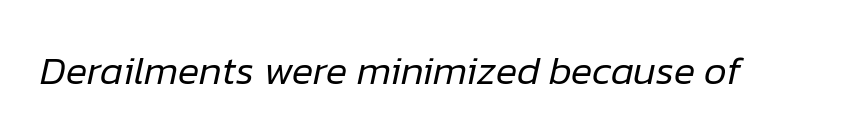
{"italic": "yes", "lean": "right", "slant_degrees": 12, "bold": "no", "weight": "regular", "width": "normal", "stroke_contrast": "low", "x_height": "medium", "monospaced": "no", "underline": "no", "letter_spacing": "normal", "letter_spacing_em": 0.0, "glyph_px": 40}
